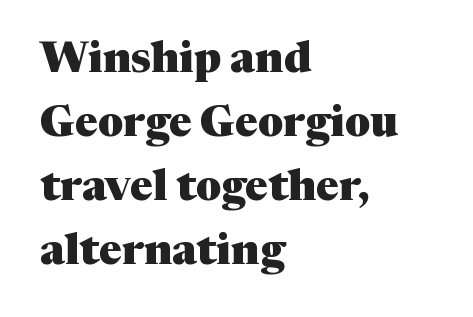
Q: Is the text bold? A: Yes.
Q: Is the text italic (slanted)? A: No, it is upright.
Q: Is the typeface a serif or a sans-serif typeface? A: Serif.
Q: Is the text underlined? A: No.
Q: How is the paragraph aligned? A: Left-aligned.
Q: Is the spacing between letters normal or unusually wide? A: Normal.
Q: Is the spacing between lines tight, normal or loose? A: Normal.
Q: Width (condensed, normal, or wide)? A: Normal.
Q: Stroke contrast? A: Medium.
Q: x-height? A: Medium.
Q: Monospaced? A: No.
